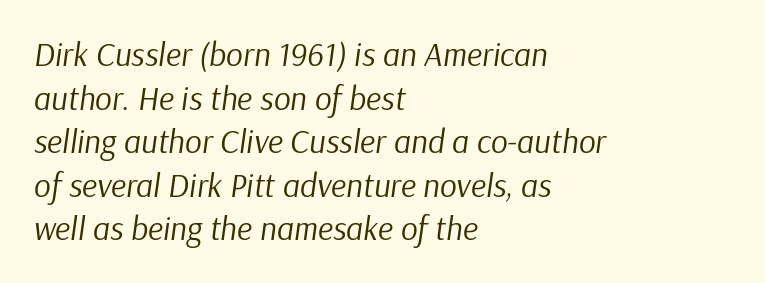
Q: Is the text bold? A: No.
Q: Is the text italic (slanted)? A: Yes, it leans right by about 9 degrees.
Q: Is the text underlined? A: No.
Q: How is the paragraph aligned? A: Left-aligned.
Q: Is the spacing between letters normal or unusually wide? A: Normal.
Q: Is the spacing between lines tight, normal or loose? A: Normal.
Q: Width (condensed, normal, or wide)? A: Normal.
Q: Stroke contrast? A: Low.
Q: x-height? A: Medium.
Q: Monospaced? A: No.
